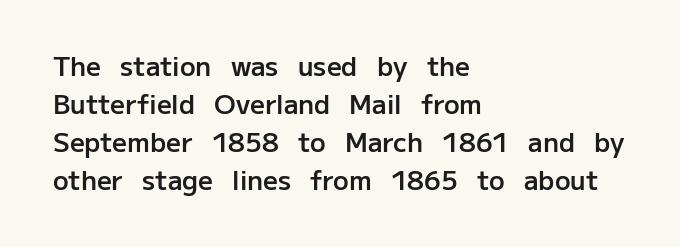
One glance says typical: line gaps are just what's usual. All the whitespace from short lines collects on the right. Stems and bowls a touch heavier than normal — semibold. Only glyphs here, with clear space below each row. Letter spacing: default.
